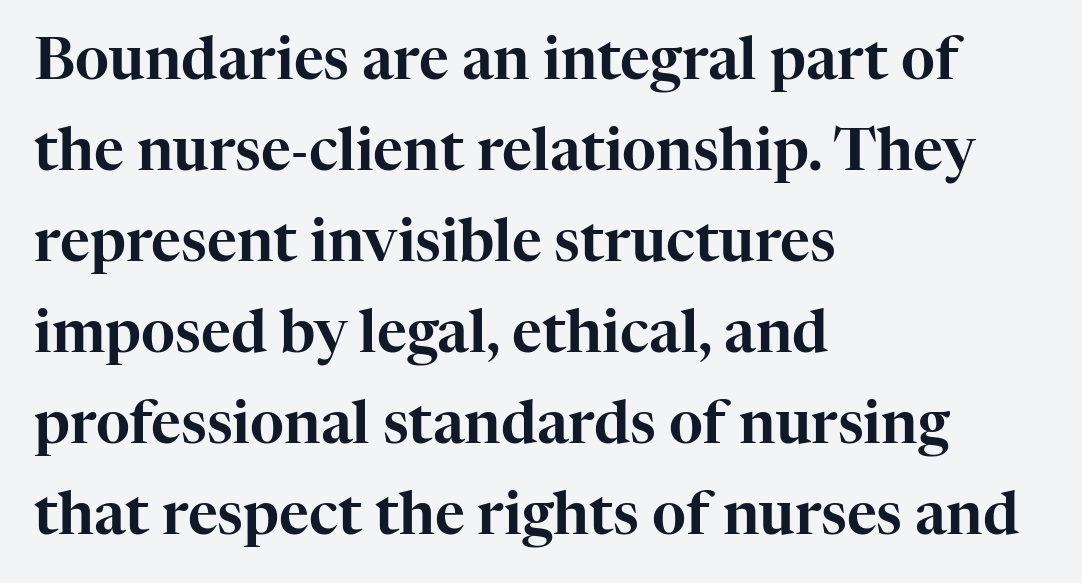
Short note: letters normally spaced. It's the straight-up-and-down kind of type. Leading: standard. Typographically, this falls in the serif category. The rendering anchors every line to the left-hand side. This sample has the flowing, uneven cadence of proportional lettering.
